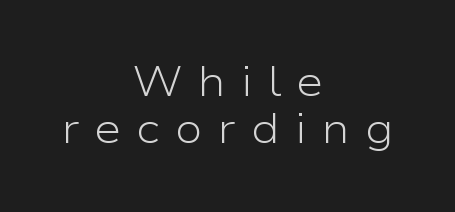
Nothing sits at the stroke ends, so this counts as sans-serif. Characters follow at a spacing far wider than the type designer built in. Check the space under the baseline: it is left empty. Character widths vary here, with narrow letters taking less room than wide ones. One-word summary of the alignment: center. These lines huddle together more closely than default settings would place them.
